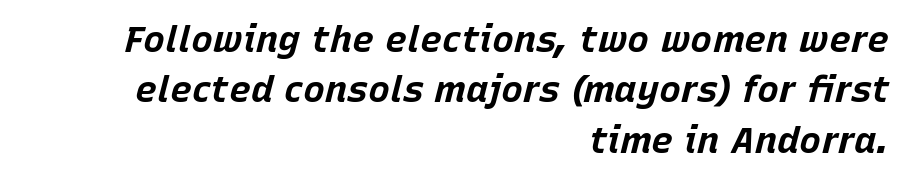
Bare-footed words on every line. Here the glyphs are tracked normally, forming tight word shapes. Quick note: interline space is typical. The font is running at its bold setting.
